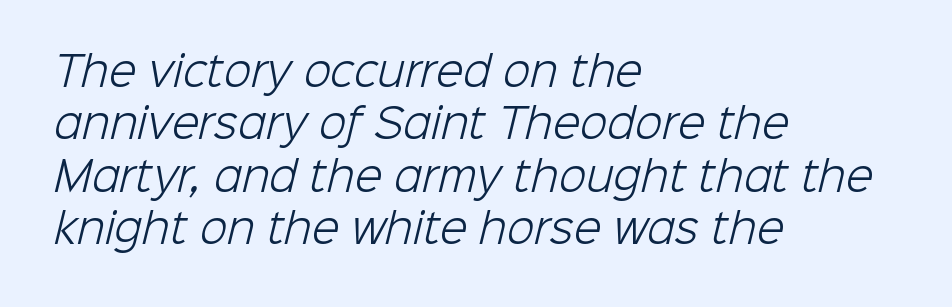
{"serif": "no", "bold": "no", "weight": "light", "width": "normal", "stroke_contrast": "low", "x_height": "medium", "monospaced": "no", "underline": "no", "align": "left", "line_spacing": "normal", "line_spacing_ratio": 1.31, "letter_spacing": "normal", "letter_spacing_em": 0.0, "glyph_px": 40}
